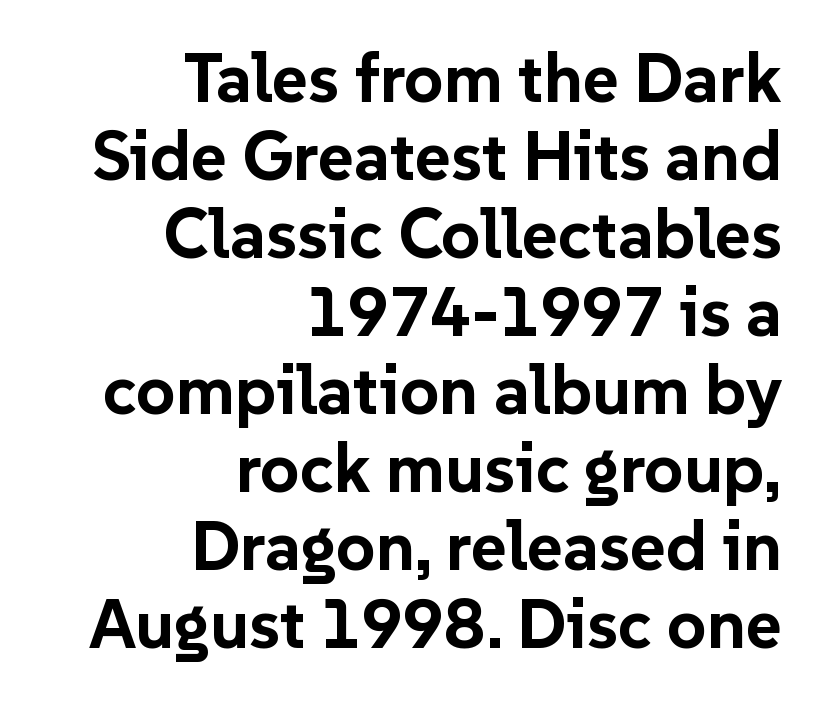
The letters stand upright; this is a roman face. Nothing unusual about the tracking: characters are spaced as the font intends. Is there much room between lines? No — they nearly touch. You could not count columns in this text — the font is proportionally spaced. The letters carry no serifs — their stems end cleanly without finishing strokes. Bare-footed words on every line.
